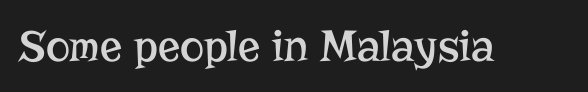
The image shows 46 px regular-weight serif type, upright; set normal letter spacing, not underlined; low stroke contrast and a medium x-height.
